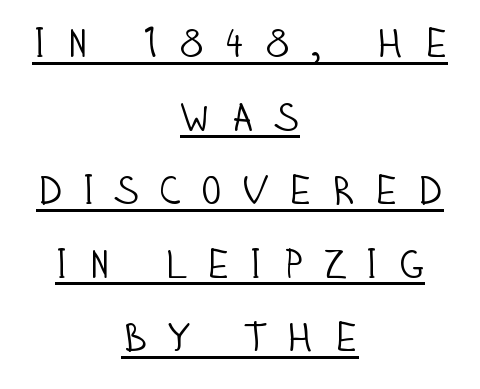
Compared with a typical body face, this is equally light or lighter still. Is there any slant? The stems are plumb. A typesetter would call this proportional, since set widths differ per character. A rule runs beneath these lines of type. The compositor balanced each line on the midline.
